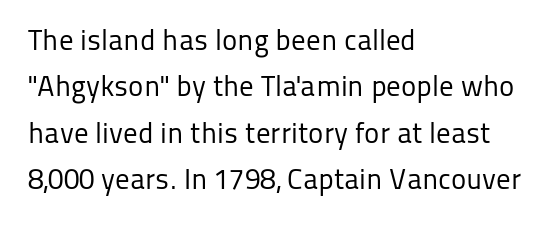
{"serif": "no", "italic": "no", "bold": "no", "weight": "regular", "width": "normal", "stroke_contrast": "low", "x_height": "medium", "monospaced": "no", "underline": "no", "align": "left", "line_spacing": "normal", "line_spacing_ratio": 1.6, "letter_spacing": "normal", "letter_spacing_em": 0.0, "glyph_px": 29}
